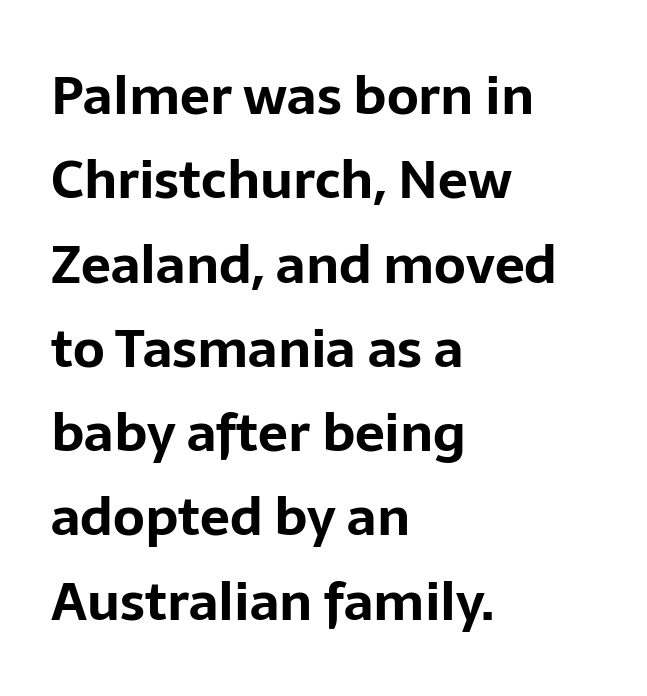
Q: Is the text bold? A: Yes.
Q: Is the text italic (slanted)? A: No, it is upright.
Q: Is the typeface a serif or a sans-serif typeface? A: Sans-serif.
Q: Is the text underlined? A: No.
Q: How is the paragraph aligned? A: Left-aligned.
Q: Is the spacing between letters normal or unusually wide? A: Normal.
Q: Is the spacing between lines tight, normal or loose? A: Normal.
Q: Width (condensed, normal, or wide)? A: Normal.
Q: Stroke contrast? A: Low.
Q: x-height? A: Medium.
Q: Monospaced? A: No.
